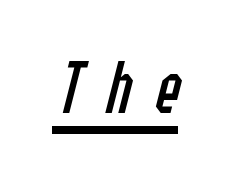
There is plenty of visible air inserted between adjacent glyphs. The strokes carry an ordinary text weight at most. The words here are underlined. Character widths vary here, with narrow letters taking less room than wide ones. The letters are slanted; this is an italic face.
